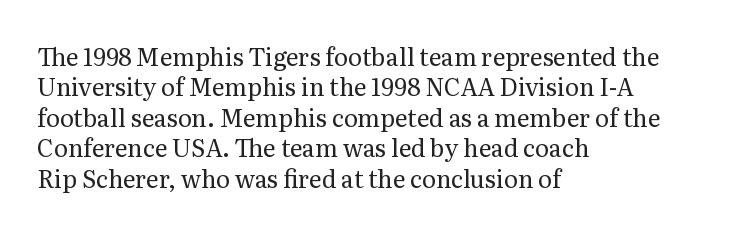
{"italic": "no", "bold": "no", "underline": "no", "align": "left", "line_spacing": "normal", "line_spacing_ratio": 1.27, "letter_spacing": "normal", "letter_spacing_em": 0.0, "glyph_px": 24}
